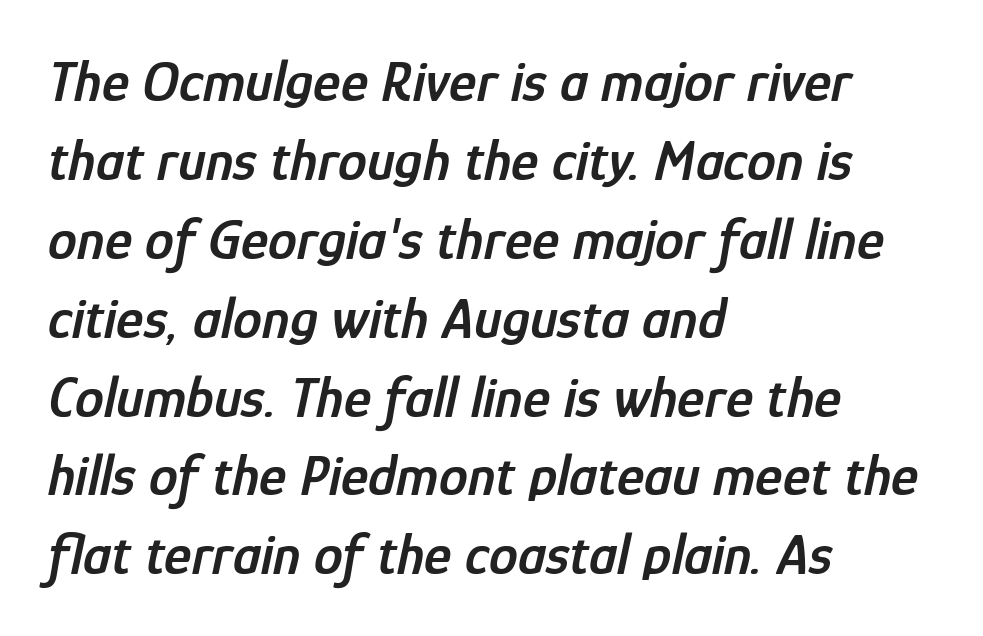
{"italic": "yes", "lean": "right", "slant_degrees": 12, "bold": "semi", "weight": "semibold", "width": "condensed", "stroke_contrast": "low", "x_height": "medium", "monospaced": "no", "underline": "no", "align": "left", "line_spacing": "normal", "line_spacing_ratio": 1.36, "letter_spacing": "normal", "letter_spacing_em": 0.0, "glyph_px": 58}
